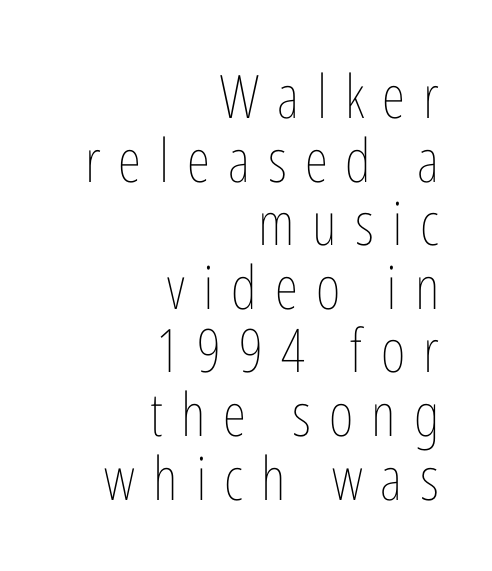
The image shows 60 px thin, condensed type, upright; set right-aligned, tight line spacing (1.06x), unusually wide letter spacing (+0.3 em), not underlined; low stroke contrast and a medium x-height.
